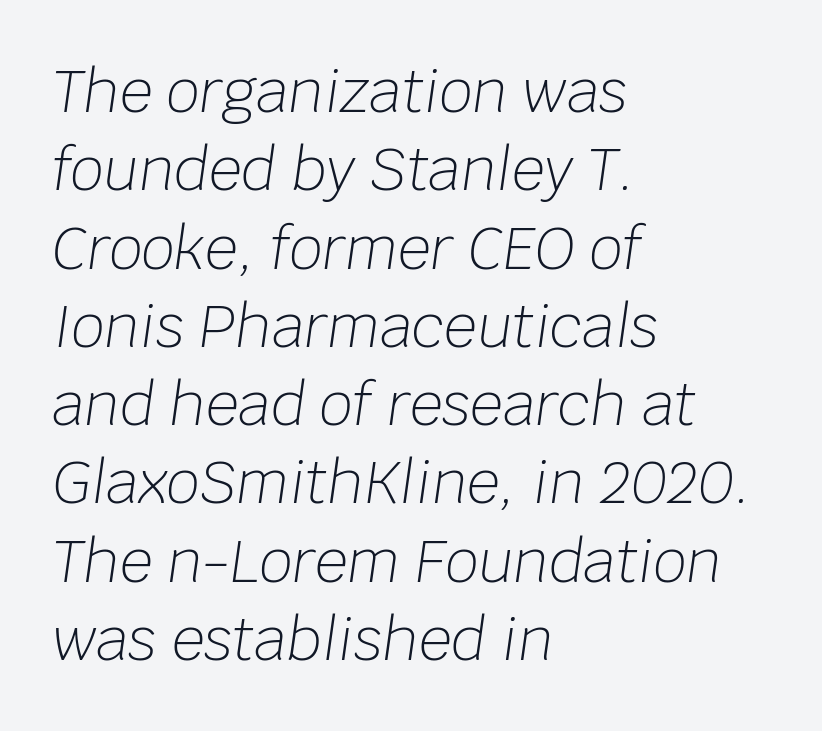
Q: Is the text bold? A: No.
Q: Is the text italic (slanted)? A: Yes, it leans right by about 8 degrees.
Q: Is the text underlined? A: No.
Q: How is the paragraph aligned? A: Left-aligned.
Q: Is the spacing between letters normal or unusually wide? A: Normal.
Q: Is the spacing between lines tight, normal or loose? A: Normal.
Q: Width (condensed, normal, or wide)? A: Normal.
Q: Stroke contrast? A: Low.
Q: x-height? A: Large.
Q: Monospaced? A: No.
